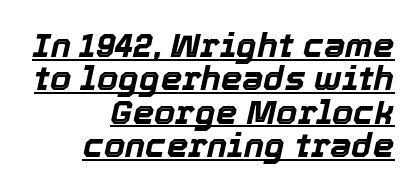
{"italic": "yes", "lean": "right", "slant_degrees": 12, "bold": "yes", "weight": "bold", "width": "normal", "x_height": "medium", "monospaced": "no", "underline": "yes", "align": "right", "line_spacing": "tight", "line_spacing_ratio": 0.98, "letter_spacing": "normal", "letter_spacing_em": 0.0, "glyph_px": 34}
